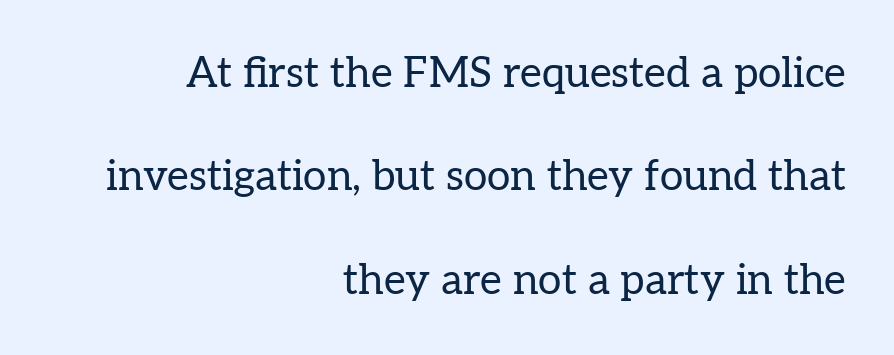
{"serif": "yes", "italic": "no", "bold": "no", "weight": "regular", "width": "normal", "stroke_contrast": "low", "x_height": "medium", "monospaced": "no", "underline": "no", "align": "right", "line_spacing": "loose", "line_spacing_ratio": 2.46, "letter_spacing": "normal", "letter_spacing_em": 0.0, "glyph_px": 42}
